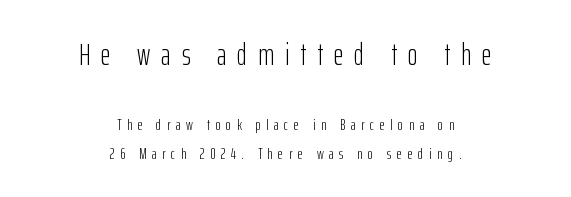
The image shows 31 px light, condensed sans-serif type, upright; set centered, line spacing 1.84x, unusually wide letter spacing (+0.35 em), not underlined; the first (top) block is 1.94x larger; low stroke contrast and a medium x-height.
